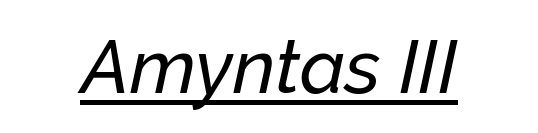
Every character sits at an angle, as italics do. This sample uses plain, unmodified letter spacing. Glance below the letters and you will spot a drawn line. Think of a printed novel: that variable character pitch is what you see here.
